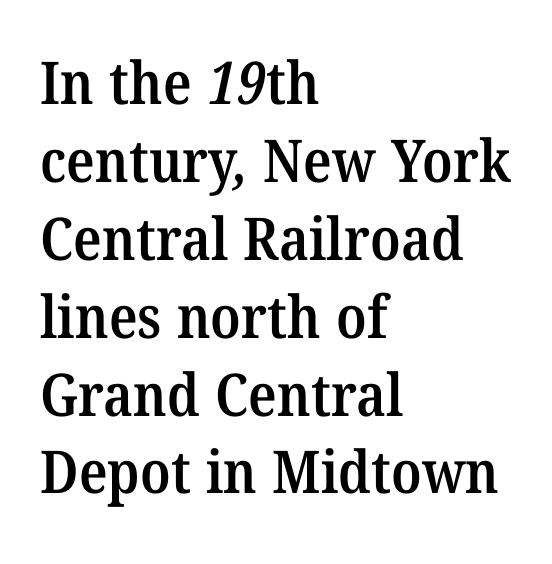
{"serif": "yes", "bold": "semi", "weight": "semibold", "width": "normal", "stroke_contrast": "medium", "x_height": "medium", "monospaced": "no", "underline": "no", "align": "left", "line_spacing": "normal", "line_spacing_ratio": 1.32, "letter_spacing": "normal", "letter_spacing_em": 0.0, "glyph_px": 59}
